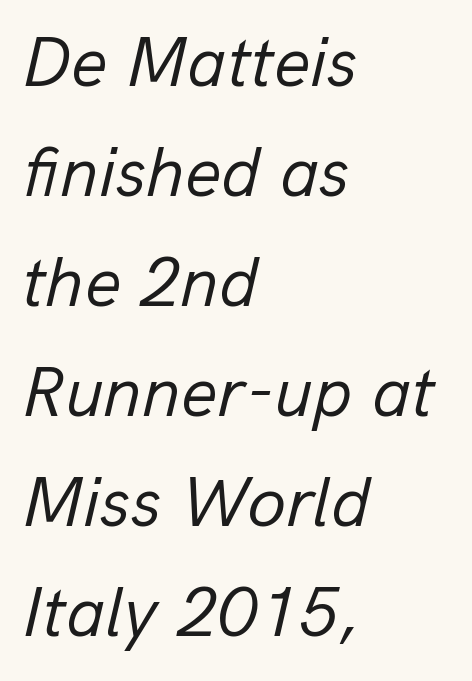
The image shows 71 px regular-weight type, italic (leaning right); set left-aligned, normal line spacing (1.55x), normal letter spacing, not underlined; low stroke contrast and a medium x-height.
